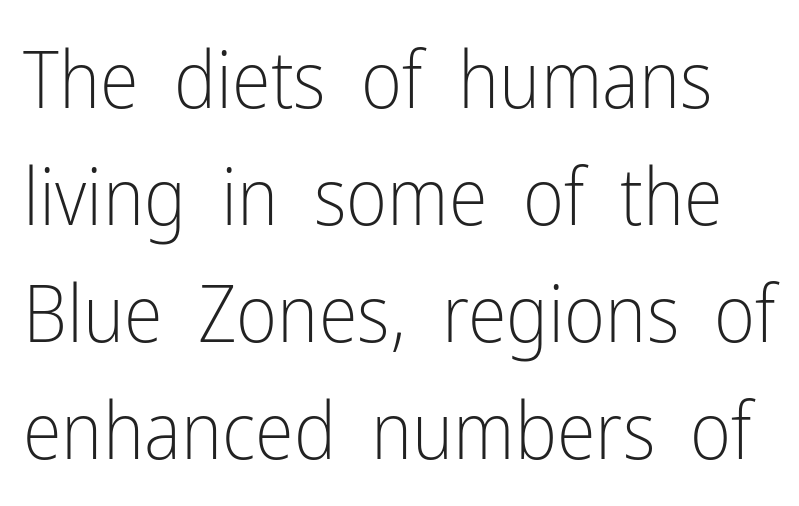
The image shows 79 px light, condensed sans-serif type, upright; set normal line spacing (1.48x), normal letter spacing, not underlined; low stroke contrast and a medium x-height.
